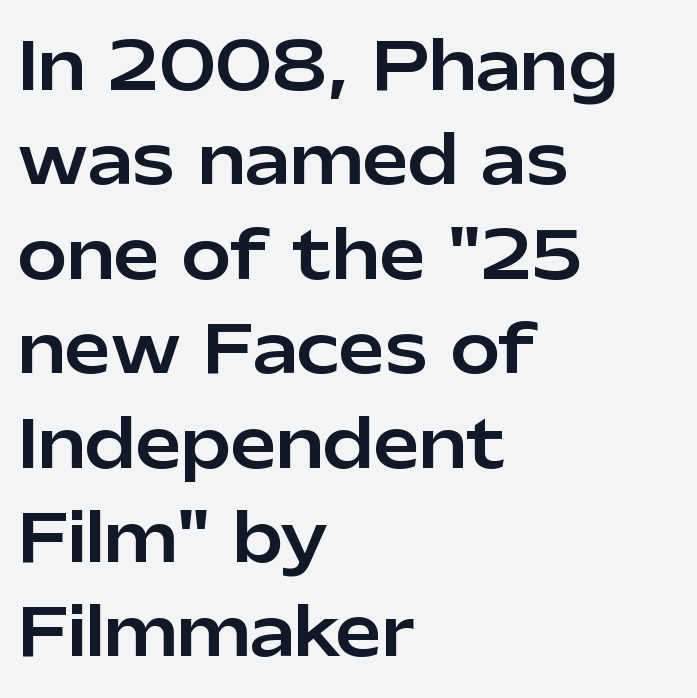
The passage shown is typed in a proportional face where columns would drift. This sample keeps an unexceptional amount of space between lines. It's the straight-up-and-down kind of type. The face used here is rendered with its standard letterfit. Beneath every word, the page is bare.
